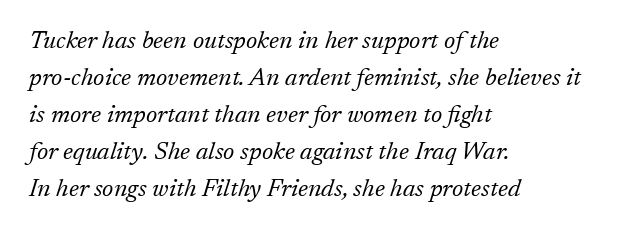
{"italic": "yes", "lean": "right", "slant_degrees": 17, "bold": "no", "underline": "no", "align": "left", "line_spacing": "normal", "line_spacing_ratio": 1.48, "letter_spacing": "normal", "letter_spacing_em": 0.0, "glyph_px": 25}
